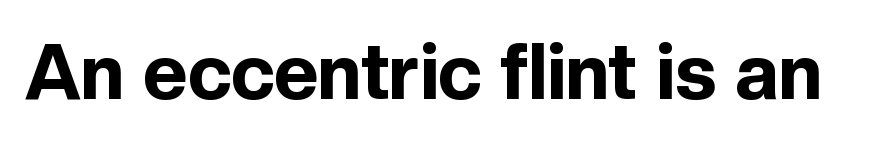
Q: Is the text bold? A: Yes.
Q: Is the text italic (slanted)? A: No, it is upright.
Q: Is the typeface a serif or a sans-serif typeface? A: Sans-serif.
Q: Is the text underlined? A: No.
Q: Is the spacing between letters normal or unusually wide? A: Normal.
Q: Width (condensed, normal, or wide)? A: Normal.
Q: x-height? A: Medium.
Q: Monospaced? A: No.
